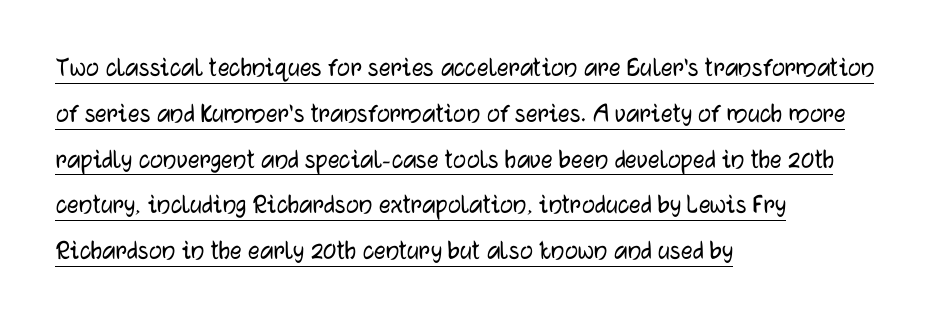
The image shows 29 px sans-serif type, upright; set left-aligned, normal line spacing (1.58x), normal letter spacing, underlined; low stroke contrast and a medium x-height.
